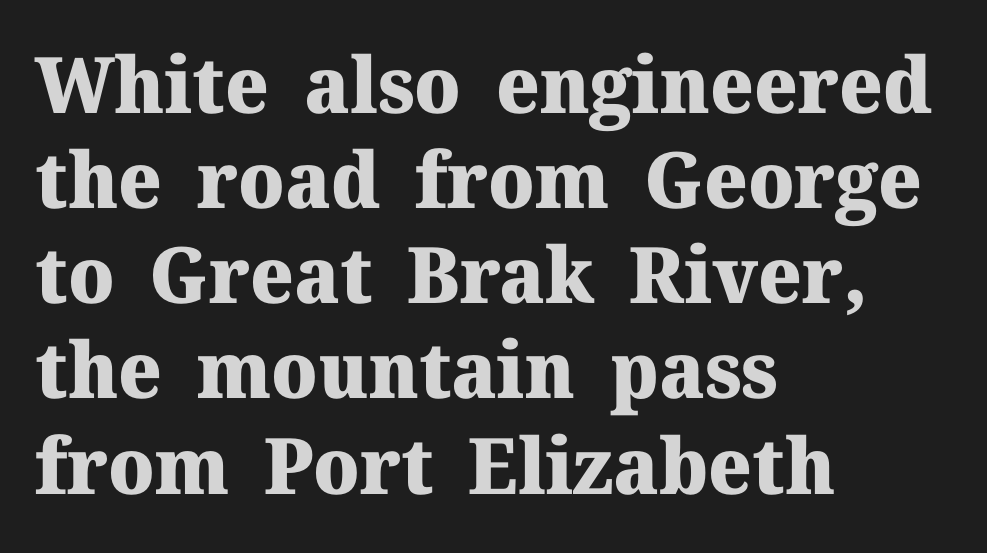
The image shows 78 px heavy serif type, upright; set left-aligned, line spacing 1.22x, normal letter spacing, not underlined; medium stroke contrast and a medium x-height.
